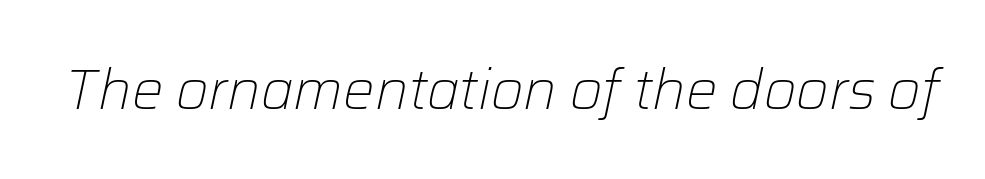
Q: Is the text bold? A: No.
Q: Is the text italic (slanted)? A: Yes, it leans right by about 12 degrees.
Q: Is the text underlined? A: No.
Q: Is the spacing between letters normal or unusually wide? A: Normal.
Q: Width (condensed, normal, or wide)? A: Normal.
Q: Stroke contrast? A: Low.
Q: x-height? A: Medium.
Q: Monospaced? A: No.
